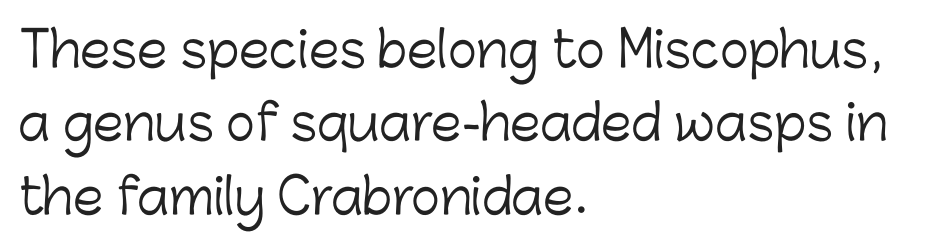
Q: Is the text bold? A: No.
Q: Is the text italic (slanted)? A: No, it is upright.
Q: Is the typeface a serif or a sans-serif typeface? A: Sans-serif.
Q: Is the text underlined? A: No.
Q: How is the paragraph aligned? A: Left-aligned.
Q: Is the spacing between letters normal or unusually wide? A: Normal.
Q: Is the spacing between lines tight, normal or loose? A: Normal.
Q: Width (condensed, normal, or wide)? A: Normal.
Q: Stroke contrast? A: Low.
Q: x-height? A: Medium.
Q: Monospaced? A: No.
